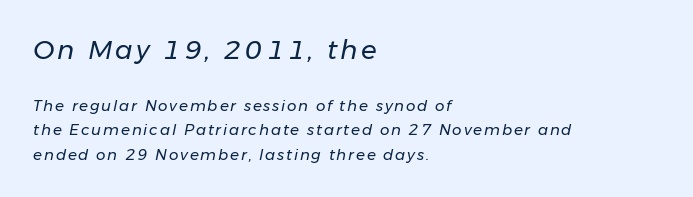
The image shows 26 px text type, italic (leaning right); set left-aligned, normal line spacing (1.62x), not underlined; the first (top) block is 1.73x larger.
